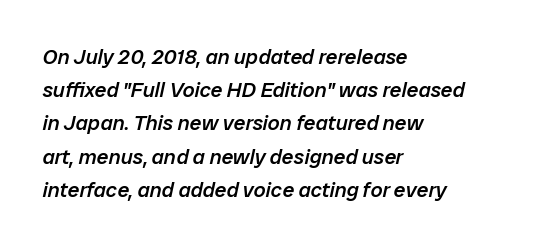
Q: Is the text bold? A: Semi-bold.
Q: Is the text italic (slanted)? A: Yes, it leans right by about 12 degrees.
Q: Is the text underlined? A: No.
Q: How is the paragraph aligned? A: Left-aligned.
Q: Is the spacing between letters normal or unusually wide? A: Normal.
Q: Is the spacing between lines tight, normal or loose? A: Normal.
